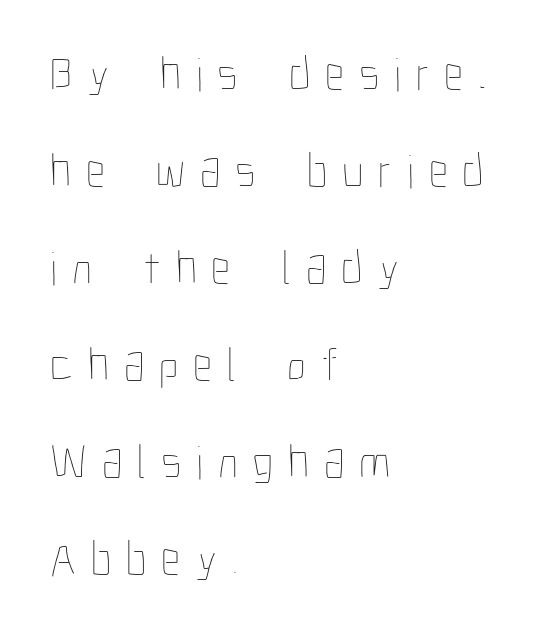
{"italic": "no", "bold": "no", "weight": "thin", "width": "condensed", "stroke_contrast": "low", "x_height": "medium", "monospaced": "no", "underline": "no", "align": "left", "line_spacing": "loose", "line_spacing_ratio": 2.02, "letter_spacing": "wide", "letter_spacing_em": 0.31, "glyph_px": 48}
